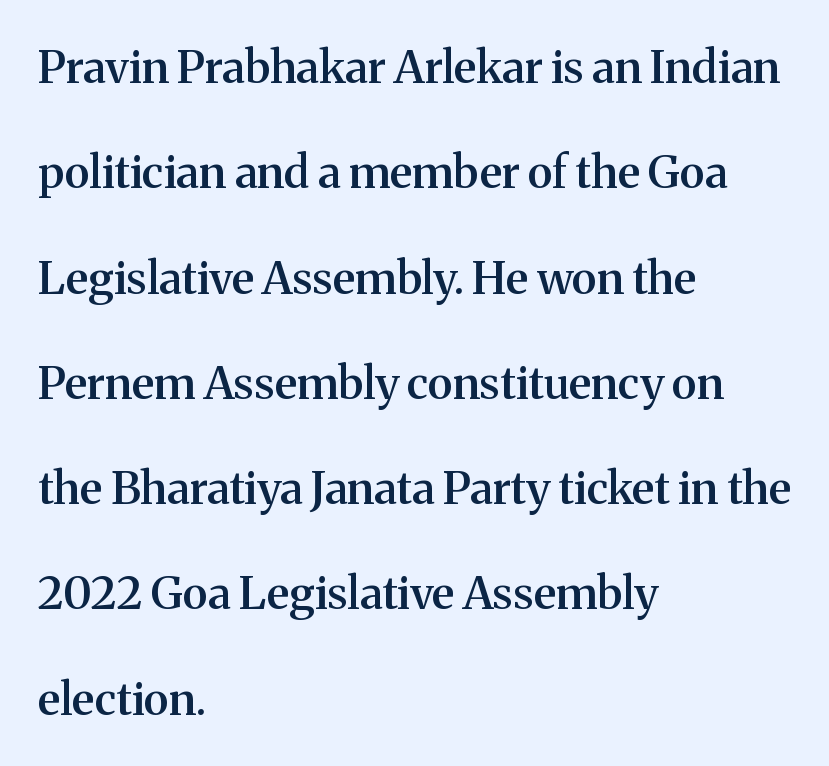
The image shows 45 px semibold serif type, upright; set left-aligned, loose line spacing (2.34x), normal letter spacing, not underlined; medium stroke contrast and a medium x-height.
